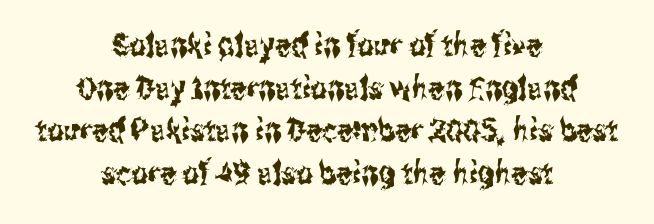
Q: Is the text italic (slanted)? A: No, it is upright.
Q: Is the typeface a serif or a sans-serif typeface? A: Sans-serif.
Q: Is the text underlined? A: No.
Q: How is the paragraph aligned? A: Centered.
Q: Is the spacing between letters normal or unusually wide? A: Normal.
Q: Is the spacing between lines tight, normal or loose? A: Normal.
Q: Width (condensed, normal, or wide)? A: Condensed.
Q: Stroke contrast? A: Medium.
Q: x-height? A: Medium.
Q: Monospaced? A: No.
